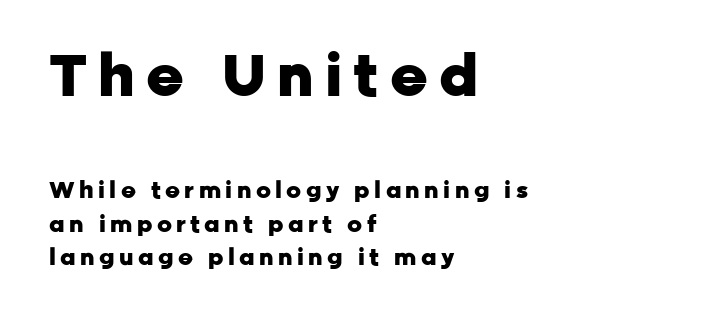
Of the two passages, the one on top uses the larger point size. The text was rendered using a sans face with plain stroke endings. In terms of posture, this sample is upright. Summary of weight: heavy, a full bold.
